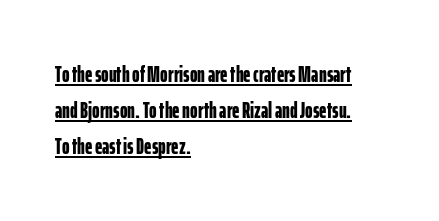
The image shows 23 px bold type, upright; set left-aligned, normal line spacing (1.57x), normal letter spacing, underlined.
